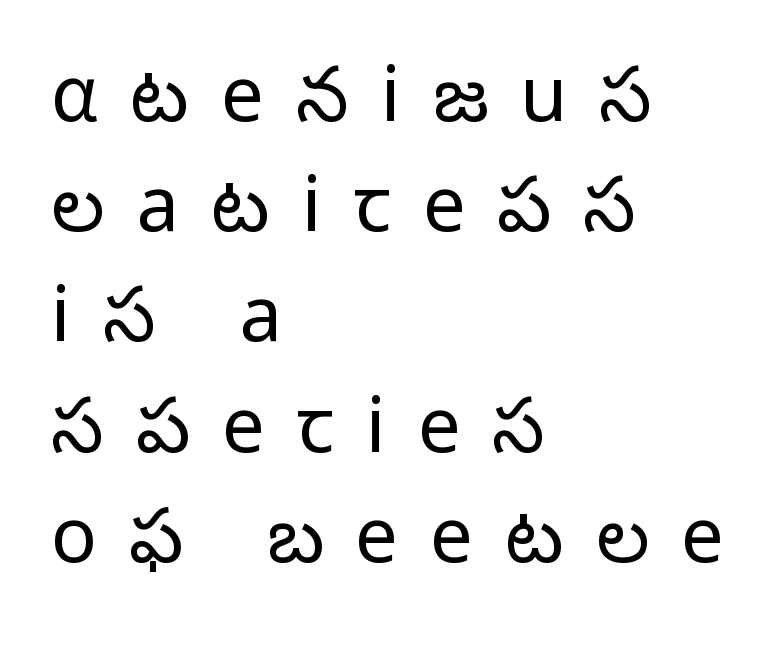
The image shows 76 px regular-weight sans-serif type, upright; set left-aligned, normal line spacing (1.45x), unusually wide letter spacing (+0.42 em), not underlined; low stroke contrast and a medium x-height.
